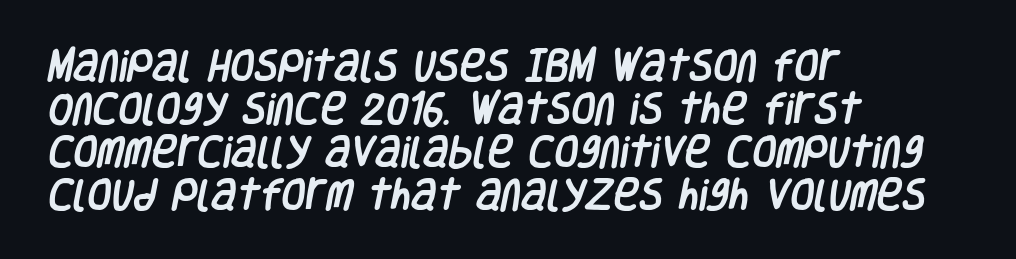
The image shows 35 px condensed sans-serif type; set left-aligned, line spacing 1.23x, normal letter spacing, not underlined; low stroke contrast and a large x-height.
